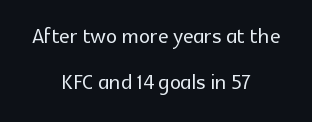
{"serif": "no", "italic": "no", "width": "normal", "x_height": "medium", "monospaced": "no", "underline": "no", "align": "center", "line_spacing": "normal", "line_spacing_ratio": 1.65, "letter_spacing": "normal", "letter_spacing_em": 0.0, "glyph_px": 28}
